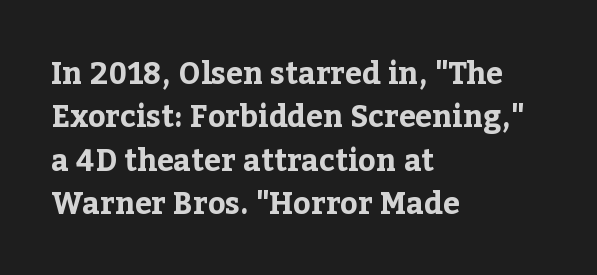
Notice how descenders clear the ascenders below comfortably — that's standard leading. Typographic density is high because the face is bold. Rule under the text: the space is simply empty. Italic: no, the glyphs are upright roman. Observe the serifs anchoring each vertical stroke in this sample.
